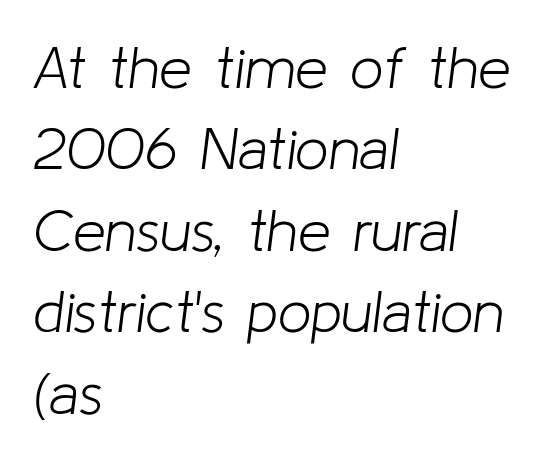
The foot of each line stays bare and open. No chunkiness to these letters — they're not bold. You could not count columns in this text — the font is proportionally spaced. Whoever set this chose a conventional vertical rhythm. In terms of letterspacing, this is plain default setting.
